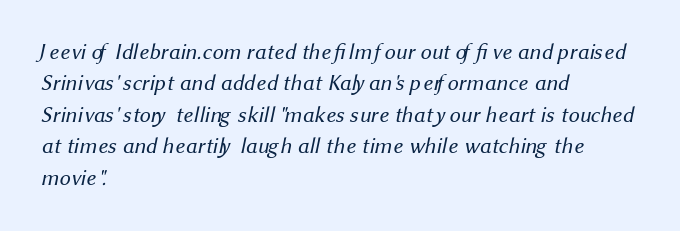
The face used here is rendered with its standard letterfit. Underlining? Definitely not there. The rows are spaced the way most documents space them. Caption: multi-line text, flush left, ragged right.
